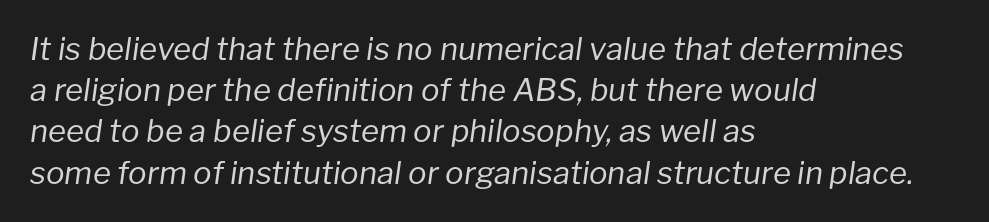
Only glyphs here, with clear space below each row. The weight would be labelled regular, book, light, or lighter still. Compared with typical paragraphs, the rows here are spaced about the same. One-word summary of the alignment: left. Characters follow at the spacing the type designer built in. There's an unmistakable incline to the writing here.
